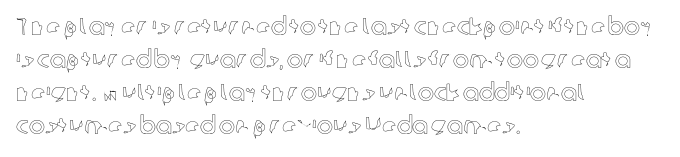
Q: Is the text italic (slanted)? A: No, it is upright.
Q: Is the text underlined? A: No.
Q: How is the paragraph aligned? A: Left-aligned.
Q: Is the spacing between letters normal or unusually wide? A: Normal.
Q: Is the spacing between lines tight, normal or loose? A: Normal.
